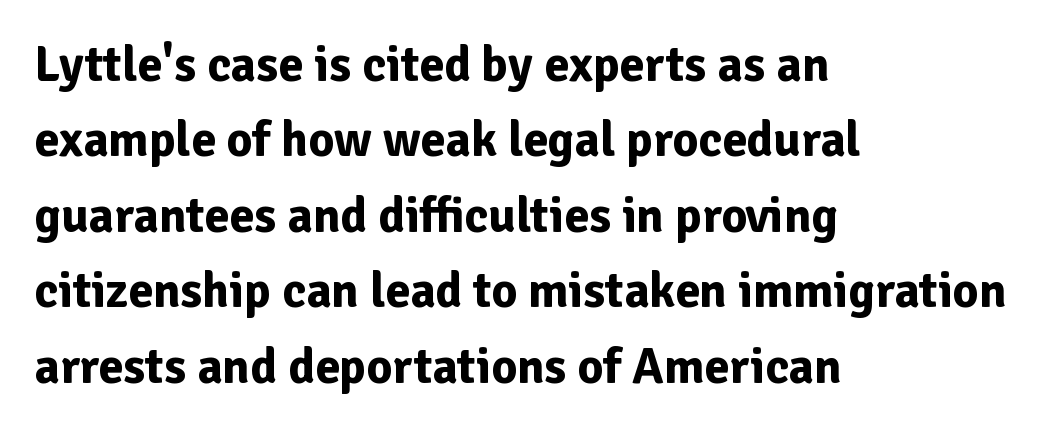
{"serif": "no", "italic": "no", "bold": "yes", "weight": "bold", "width": "normal", "stroke_contrast": "low", "x_height": "medium", "monospaced": "no", "underline": "no", "align": "left", "line_spacing": "normal", "line_spacing_ratio": 1.51, "letter_spacing": "normal", "letter_spacing_em": 0.0, "glyph_px": 50}
